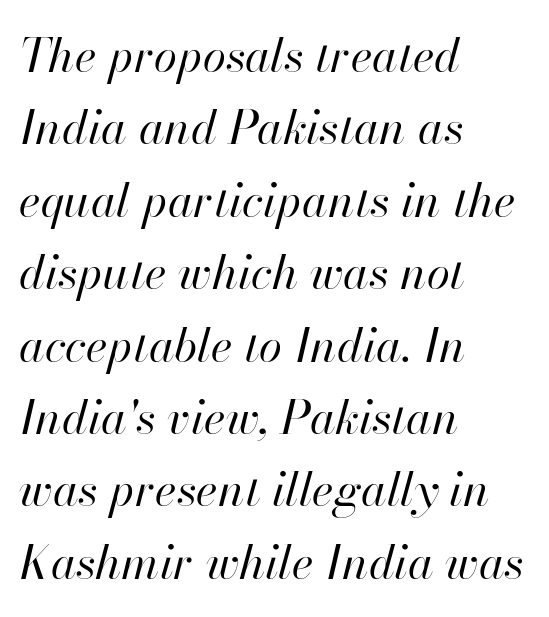
{"italic": "yes", "lean": "right", "slant_degrees": 13, "bold": "no", "weight": "regular", "width": "normal", "stroke_contrast": "high", "x_height": "small", "monospaced": "no", "underline": "no", "align": "left", "line_spacing": "normal", "line_spacing_ratio": 1.54, "letter_spacing": "normal", "letter_spacing_em": 0.0, "glyph_px": 47}
